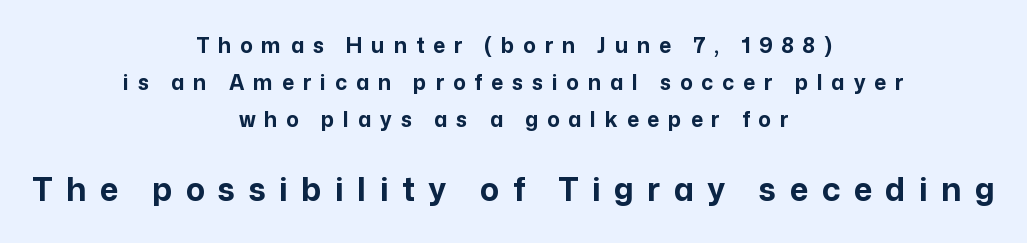
Q: Is the text bold? A: Yes.
Q: Is the text italic (slanted)? A: No, it is upright.
Q: Is the typeface a serif or a sans-serif typeface? A: Sans-serif.
Q: Is the text underlined? A: No.
Q: How is the paragraph aligned? A: Centered.
Q: Is the spacing between letters normal or unusually wide? A: Unusually wide.
Q: Which block of text is set in a larger size, the first (top) or the second (bottom)? A: The second (bottom) one.
Q: Width (condensed, normal, or wide)? A: Normal.
Q: Stroke contrast? A: Low.
Q: x-height? A: Medium.
Q: Monospaced? A: No.
